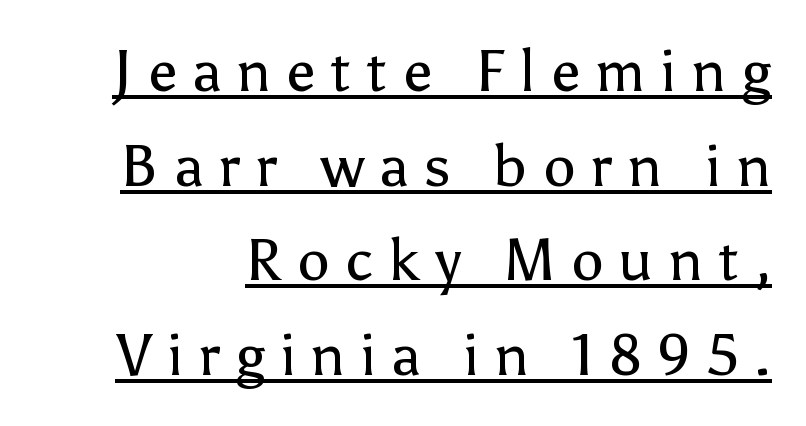
{"serif": "no", "italic": "no", "bold": "no", "weight": "regular", "width": "normal", "stroke_contrast": "low", "x_height": "medium", "monospaced": "no", "underline": "yes", "line_spacing": "normal", "line_spacing_ratio": 1.63, "letter_spacing": "wide", "letter_spacing_em": 0.26, "glyph_px": 58}
